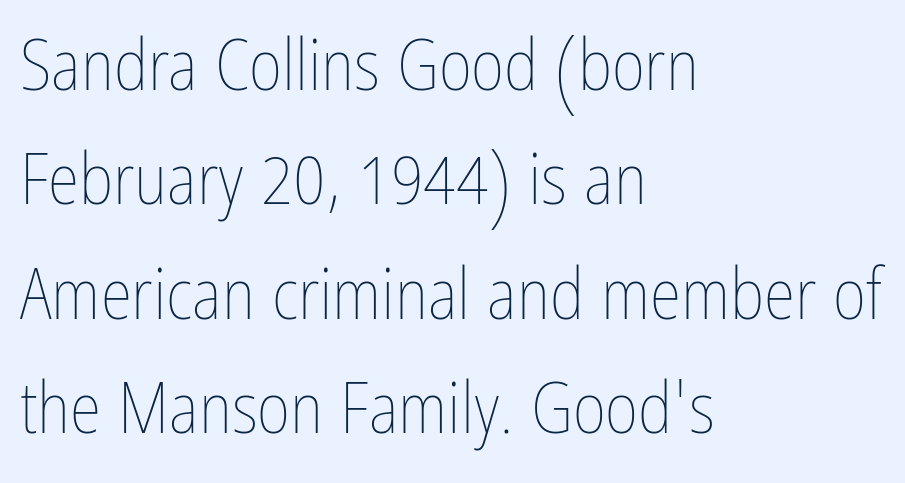
Q: Is the text bold? A: No.
Q: Is the text italic (slanted)? A: No, it is upright.
Q: Is the text underlined? A: No.
Q: How is the paragraph aligned? A: Left-aligned.
Q: Is the spacing between letters normal or unusually wide? A: Normal.
Q: Is the spacing between lines tight, normal or loose? A: Normal.
Q: Width (condensed, normal, or wide)? A: Condensed.
Q: Stroke contrast? A: Low.
Q: x-height? A: Medium.
Q: Monospaced? A: No.
